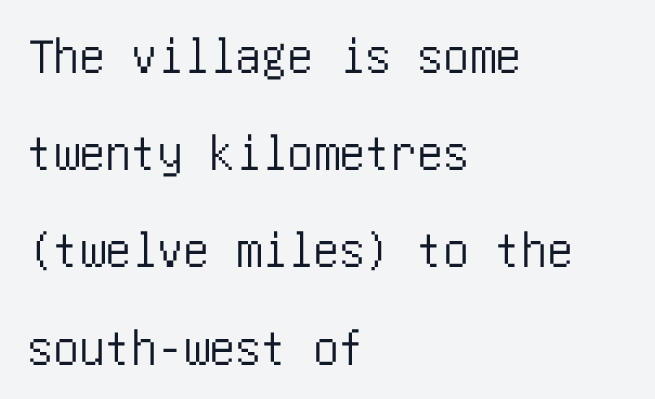
Regarding serifs, this sample does without them. This sample uses an upright cut, with every glyph sitting square on the baseline. The typesetter chose a ragged-right arrangement here. Each row of text sits above clean, open space. The letterforms sit shoulder to shoulder at normal distance.
